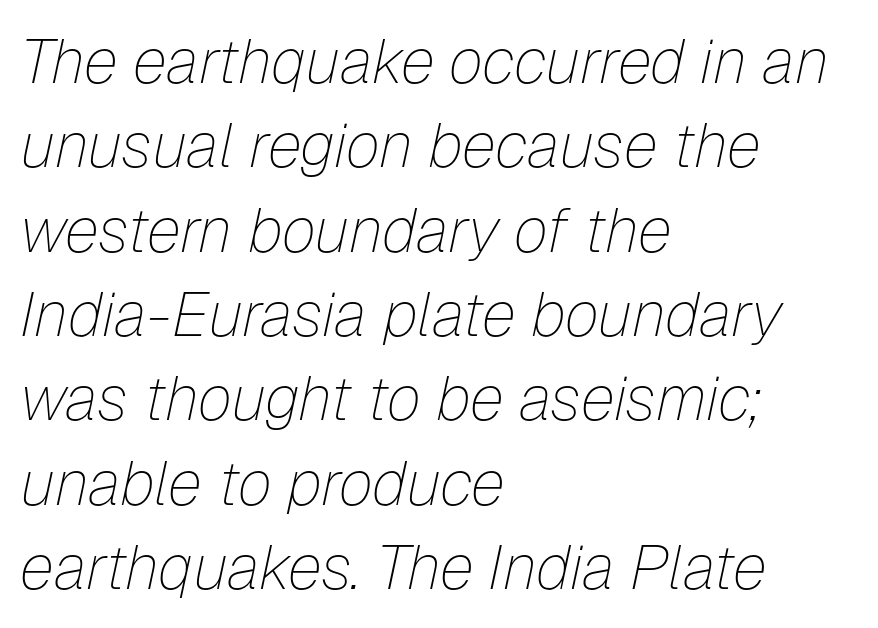
This is not heavy type; no bold has been used. Letters rest on an invisible, unmarked baseline. Does extra space separate the letters? No, they use regular spacing. Quick note: interline space is typical. Teacher's note: observe the even left margin — that is flush-left alignment.
